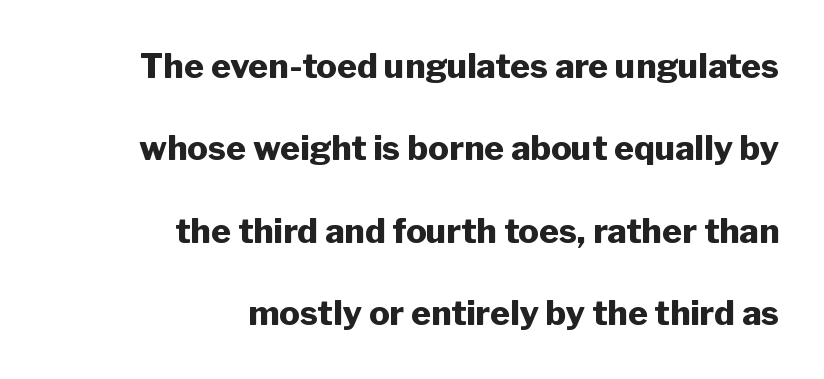
Q: Is the text bold? A: Yes.
Q: Is the text italic (slanted)? A: No, it is upright.
Q: Is the typeface a serif or a sans-serif typeface? A: Sans-serif.
Q: Is the text underlined? A: No.
Q: How is the paragraph aligned? A: Right-aligned.
Q: Is the spacing between letters normal or unusually wide? A: Normal.
Q: Is the spacing between lines tight, normal or loose? A: Loose.
Q: Width (condensed, normal, or wide)? A: Normal.
Q: Stroke contrast? A: Low.
Q: x-height? A: Medium.
Q: Monospaced? A: No.
